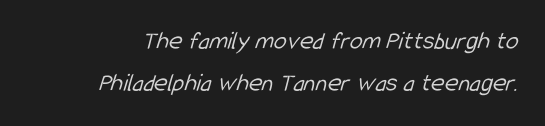
No extra ink here — the face is not bold. Is the letter spacing exaggerated? No — it looks like the ordinary default. The foot of each line stays bare and open. Each new line begins a customary step beneath the previous one.
